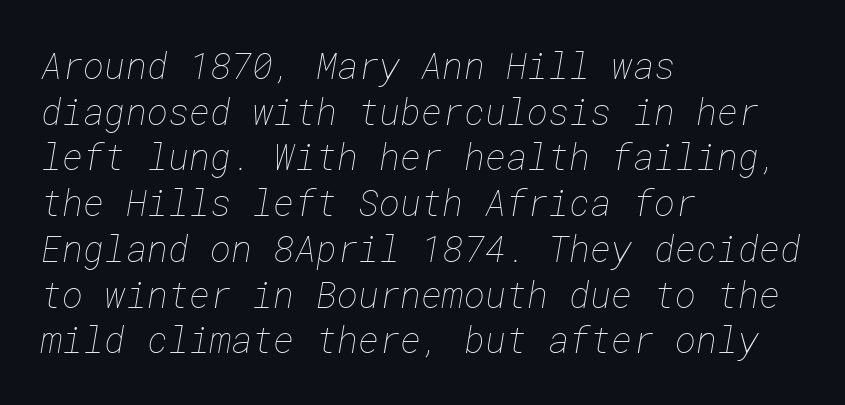
The typeface has the unassuming heft of standard copy or less. No word sits above an underline. How are the letters spaced? Ordinarily, with no added tracking. Each new line begins a customary step beneath the previous one. One-word summary of the alignment: left.
